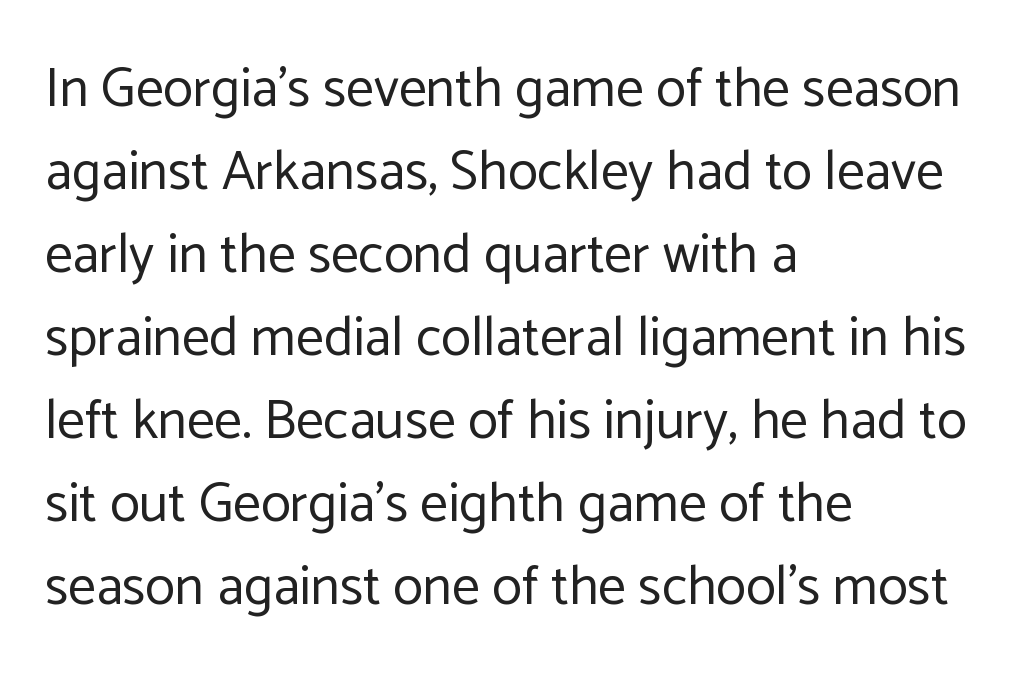
{"serif": "no", "italic": "no", "bold": "no", "weight": "regular", "width": "normal", "stroke_contrast": "low", "x_height": "medium", "monospaced": "no", "underline": "no", "align": "left", "line_spacing": "normal", "line_spacing_ratio": 1.51, "letter_spacing": "normal", "letter_spacing_em": 0.0, "glyph_px": 55}
